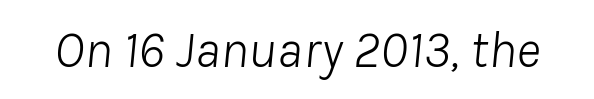
{"italic": "yes", "lean": "right", "slant_degrees": 8, "bold": "no", "weight": "light", "width": "normal", "stroke_contrast": "low", "x_height": "medium", "monospaced": "no", "underline": "no", "letter_spacing": "normal", "letter_spacing_em": 0.0, "glyph_px": 53}
